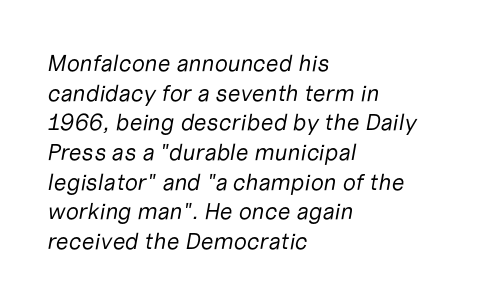
The image shows 23 px text type, italic (leaning right); set left-aligned, normal line spacing (1.29x), normal letter spacing, not underlined.
